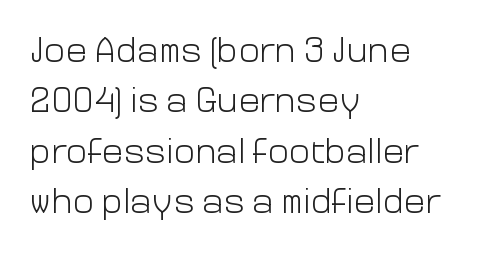
How would I describe the line gaps? Plain and ordinary. Every character sits straight up, as roman type does. The letters look calm and open, with moderate or lighter stems. Nobody touched the tracking dial on this one. Note the varied advance widths — an 'i' is clearly narrower than an 'm'. If you drew a ruler down the left edge, every line would touch it.
